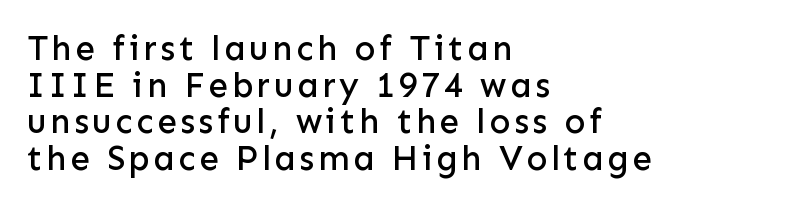
Q: Is the text italic (slanted)? A: No, it is upright.
Q: Is the typeface a serif or a sans-serif typeface? A: Sans-serif.
Q: Is the text underlined? A: No.
Q: How is the paragraph aligned? A: Left-aligned.
Q: Is the spacing between lines tight, normal or loose? A: Tight.
Q: Width (condensed, normal, or wide)? A: Normal.
Q: Stroke contrast? A: Low.
Q: x-height? A: Medium.
Q: Monospaced? A: No.
